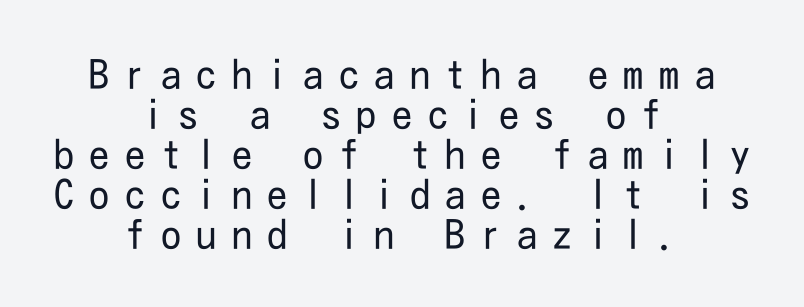
Q: Is the text bold? A: No.
Q: Is the text italic (slanted)? A: No, it is upright.
Q: Is the typeface a serif or a sans-serif typeface? A: Sans-serif.
Q: Is the text underlined? A: No.
Q: How is the paragraph aligned? A: Centered.
Q: Is the spacing between letters normal or unusually wide? A: Unusually wide.
Q: Is the spacing between lines tight, normal or loose? A: Tight.
Q: Width (condensed, normal, or wide)? A: Condensed.
Q: Stroke contrast? A: Low.
Q: x-height? A: Medium.
